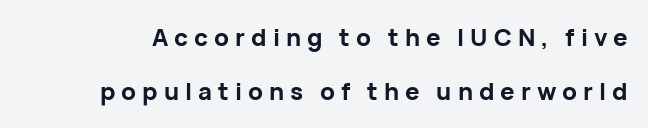
Q: Is the text bold? A: Yes.
Q: Is the text italic (slanted)? A: No, it is upright.
Q: Is the text underlined? A: No.
Q: Is the spacing between letters normal or unusually wide? A: Unusually wide.
Q: Is the spacing between lines tight, normal or loose? A: Loose.
